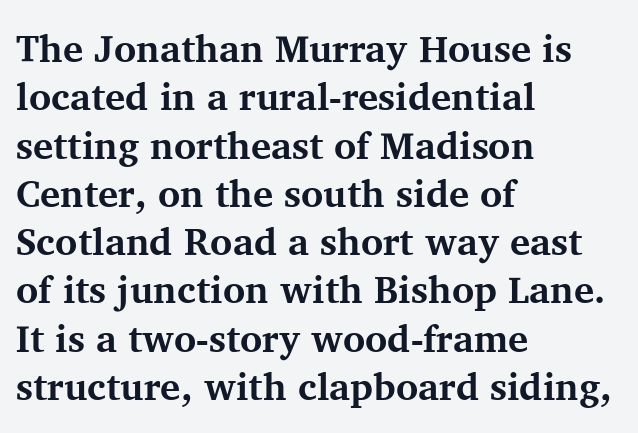
Q: Is the text bold? A: Yes.
Q: Is the text italic (slanted)? A: No, it is upright.
Q: Is the typeface a serif or a sans-serif typeface? A: Serif.
Q: Is the text underlined? A: No.
Q: How is the paragraph aligned? A: Left-aligned.
Q: Is the spacing between letters normal or unusually wide? A: Normal.
Q: Is the spacing between lines tight, normal or loose? A: Normal.
Q: Width (condensed, normal, or wide)? A: Normal.
Q: Stroke contrast? A: Medium.
Q: x-height? A: Medium.
Q: Monospaced? A: No.
